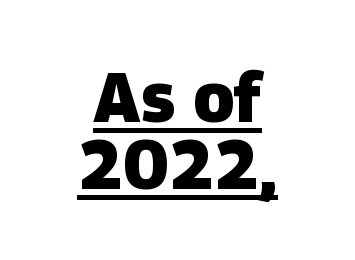
Q: Is the text bold? A: Yes.
Q: Is the typeface a serif or a sans-serif typeface? A: Sans-serif.
Q: Is the text underlined? A: Yes.
Q: How is the paragraph aligned? A: Centered.
Q: Is the spacing between letters normal or unusually wide? A: Normal.
Q: Is the spacing between lines tight, normal or loose? A: Tight.
Q: Width (condensed, normal, or wide)? A: Normal.
Q: Stroke contrast? A: Low.
Q: x-height? A: Large.
Q: Monospaced? A: No.
